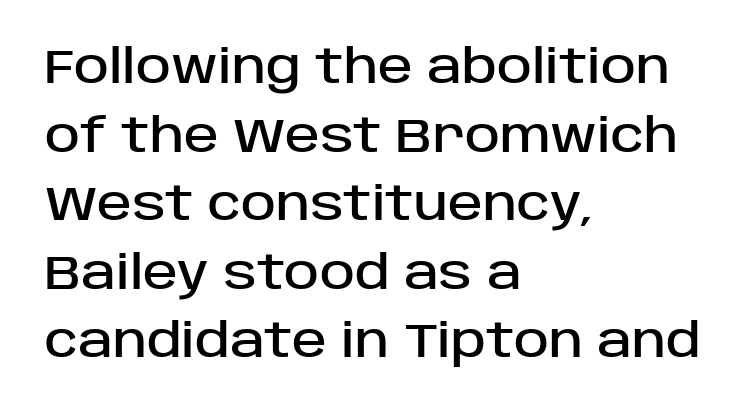
Type without underlining. Is this a fixed-width face? No — the glyphs have proportional, varying widths. Nothing sits at the stroke ends, so this counts as sans-serif. Which margin do the lines hug? The left one — the right edge is uneven.
